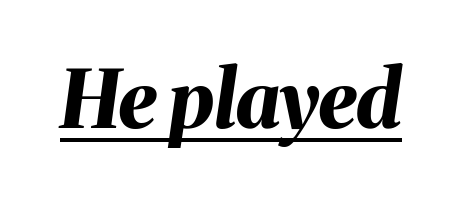
Q: Is the text bold? A: Yes.
Q: Is the text italic (slanted)? A: Yes, it leans right by about 8 degrees.
Q: Is the text underlined? A: Yes.
Q: Is the spacing between letters normal or unusually wide? A: Normal.
Q: Width (condensed, normal, or wide)? A: Normal.
Q: Stroke contrast? A: Medium.
Q: x-height? A: Medium.
Q: Monospaced? A: No.
